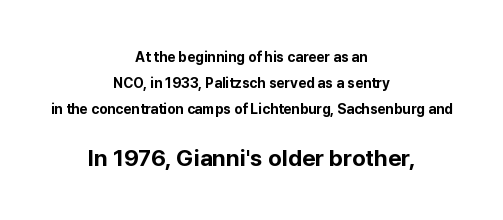
The image shows 23 px bold type, upright; set centered, line spacing 1.84x, normal letter spacing, not underlined; the second (bottom) block is 1.64x larger.
